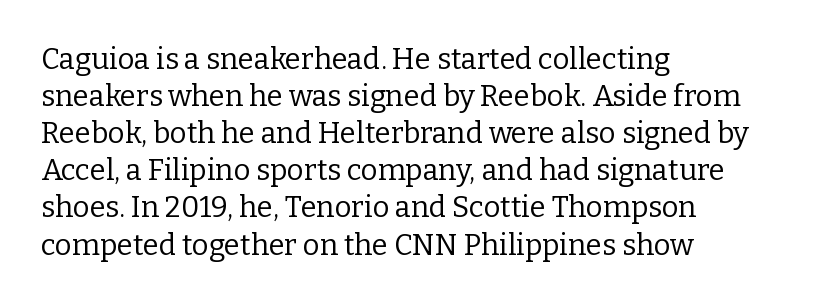
{"serif": "yes", "italic": "no", "bold": "no", "weight": "regular", "width": "normal", "stroke_contrast": "low", "x_height": "medium", "monospaced": "no", "underline": "no", "align": "left", "line_spacing": "normal", "line_spacing_ratio": 1.28, "letter_spacing": "normal", "letter_spacing_em": 0.0, "glyph_px": 29}
